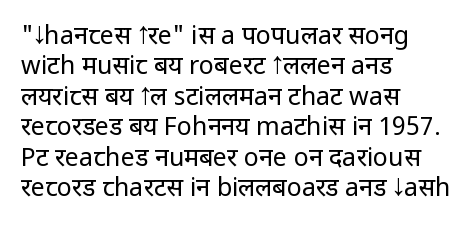
Q: Is the text bold? A: No.
Q: Is the text italic (slanted)? A: No, it is upright.
Q: Is the text underlined? A: No.
Q: How is the paragraph aligned? A: Left-aligned.
Q: Is the spacing between letters normal or unusually wide? A: Normal.
